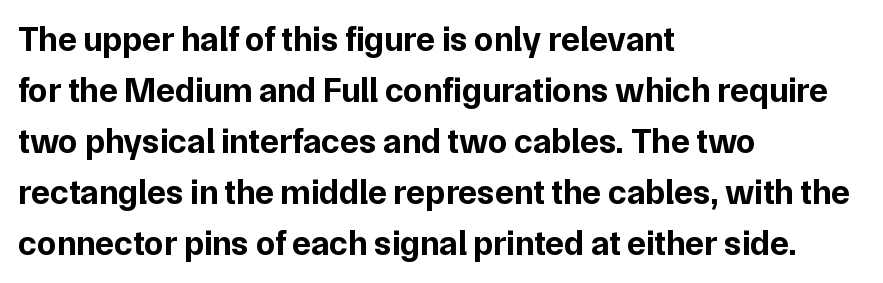
{"serif": "no", "italic": "no", "bold": "yes", "weight": "bold", "width": "normal", "stroke_contrast": "low", "x_height": "medium", "monospaced": "no", "underline": "no", "align": "left", "line_spacing": "normal", "line_spacing_ratio": 1.46, "letter_spacing": "normal", "letter_spacing_em": 0.0, "glyph_px": 35}
